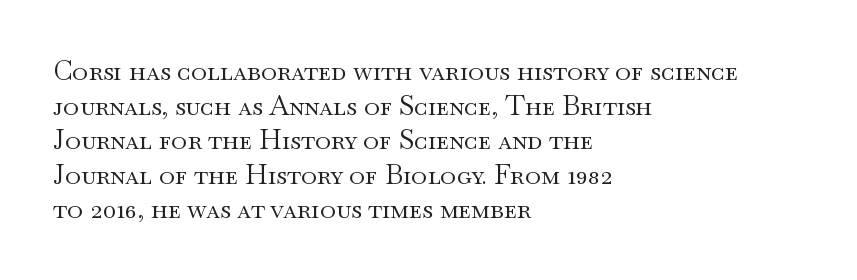
{"italic": "no", "bold": "no", "underline": "no", "align": "left", "line_spacing": "normal", "line_spacing_ratio": 1.28, "letter_spacing": "normal", "letter_spacing_em": 0.0, "glyph_px": 27}
